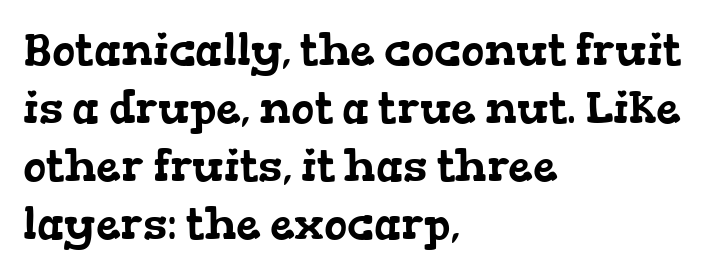
The image shows 44 px wide serif type; set left-aligned, normal line spacing (1.32x), normal letter spacing, not underlined; low stroke contrast and a medium x-height.
